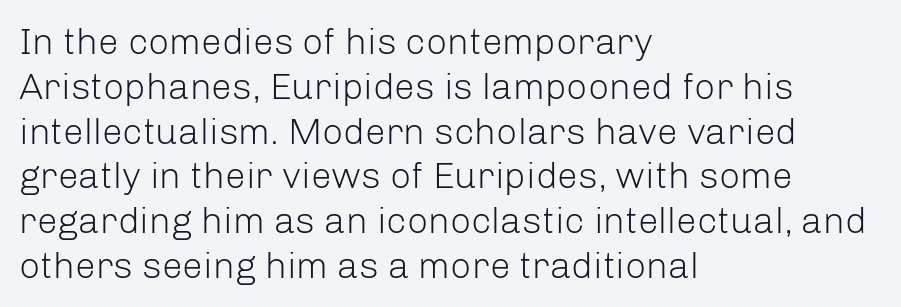
Q: Is the text bold? A: No.
Q: Is the text italic (slanted)? A: No, it is upright.
Q: Is the typeface a serif or a sans-serif typeface? A: Sans-serif.
Q: Is the text underlined? A: No.
Q: How is the paragraph aligned? A: Left-aligned.
Q: Is the spacing between letters normal or unusually wide? A: Normal.
Q: Width (condensed, normal, or wide)? A: Normal.
Q: Stroke contrast? A: Low.
Q: x-height? A: Medium.
Q: Monospaced? A: No.
